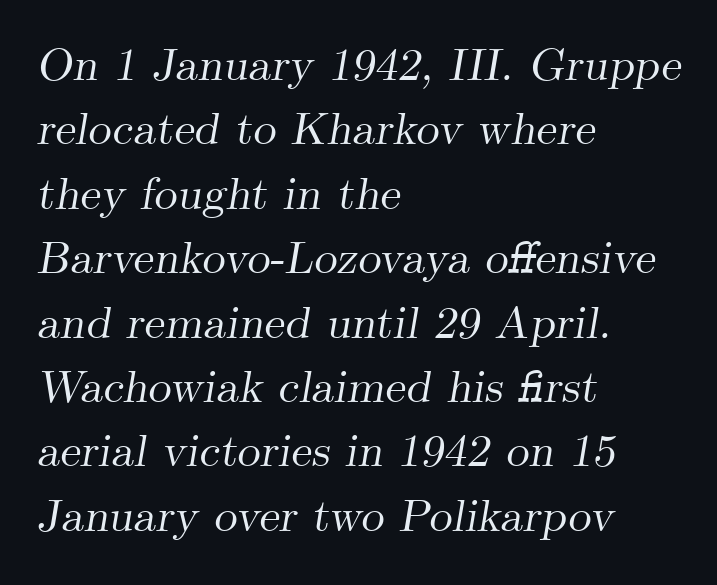
{"serif": "yes", "italic": "yes", "lean": "right", "slant_degrees": 9, "width": "normal", "stroke_contrast": "medium", "x_height": "small", "monospaced": "no", "underline": "no", "align": "left", "line_spacing": "normal", "line_spacing_ratio": 1.4, "letter_spacing": "normal", "letter_spacing_em": 0.0, "glyph_px": 46}
